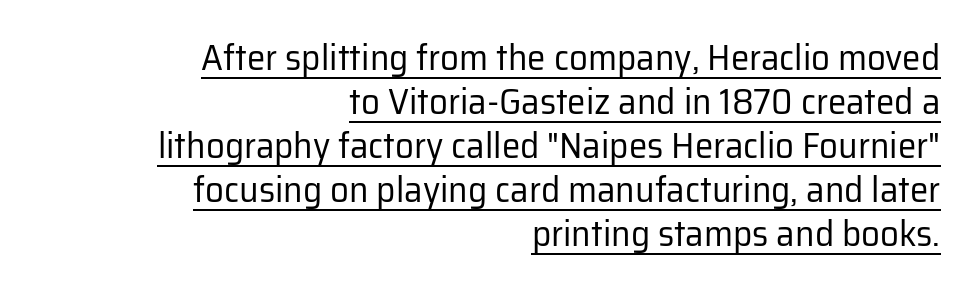
Q: Is the text bold? A: No.
Q: Is the text italic (slanted)? A: No, it is upright.
Q: Is the typeface a serif or a sans-serif typeface? A: Sans-serif.
Q: Is the text underlined? A: Yes.
Q: How is the paragraph aligned? A: Right-aligned.
Q: Is the spacing between letters normal or unusually wide? A: Normal.
Q: Width (condensed, normal, or wide)? A: Normal.
Q: Stroke contrast? A: Low.
Q: x-height? A: Medium.
Q: Monospaced? A: No.
